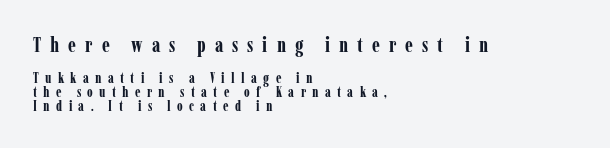
The image shows 20 px bold type, upright; set left-aligned, tight line spacing (0.99x), unusually wide letter spacing (+0.45 em), not underlined; the first (top) block is 1.43x larger.
